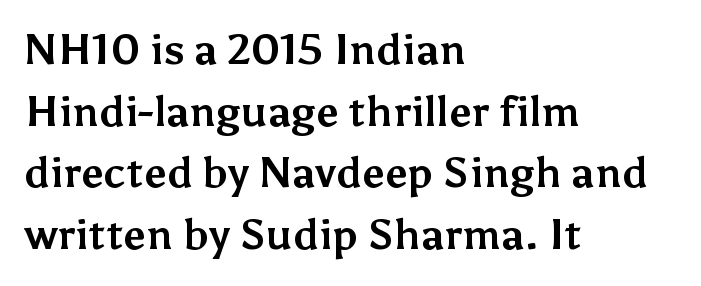
The passage shown is typed in a proportional face where columns would drift. Any mark beneath the type? The region is blank. No italicization has been applied; the sample stays upright. What stands out about the letter spacing? Nothing — it is the standard amount. Quick note: interline space is typical.
